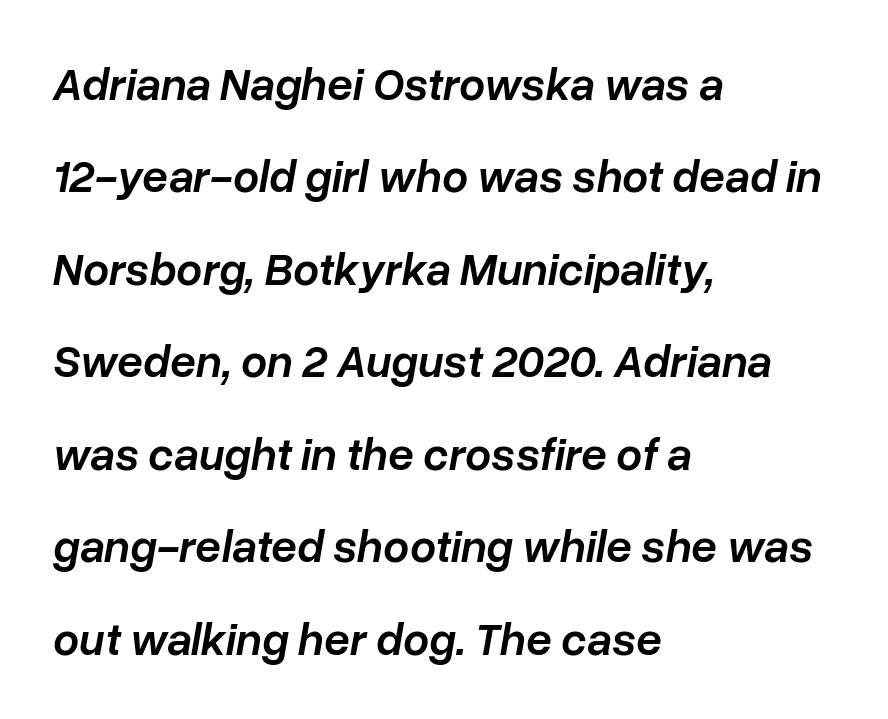
The image shows 46 px semibold type, italic (leaning right); set left-aligned, loose line spacing (2.01x), normal letter spacing, not underlined; low stroke contrast and a medium x-height.
